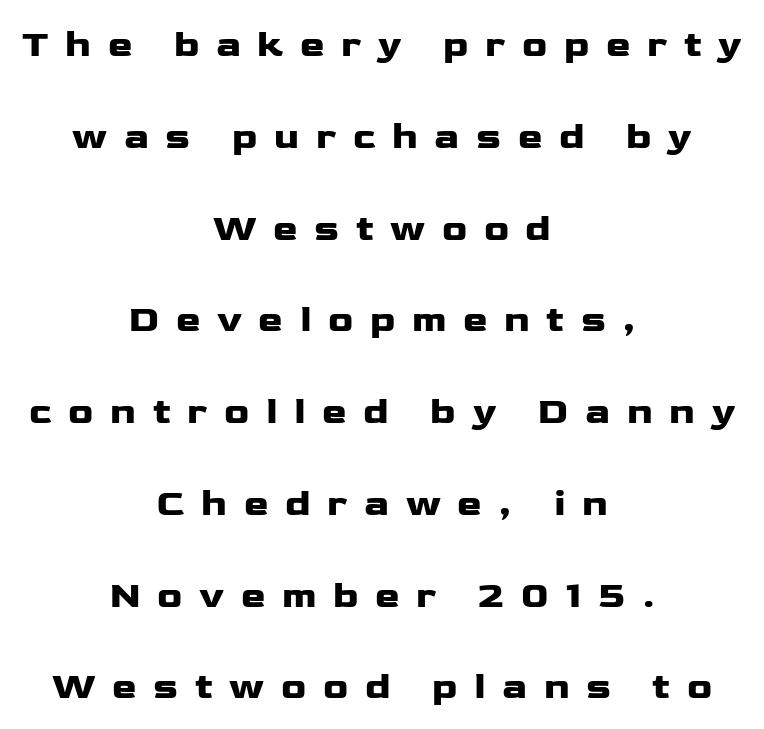
The image shows 37 px wide sans-serif type, upright; set centered, loose line spacing (2.48x), unusually wide letter spacing (+0.45 em), not underlined; low stroke contrast and a medium x-height.
